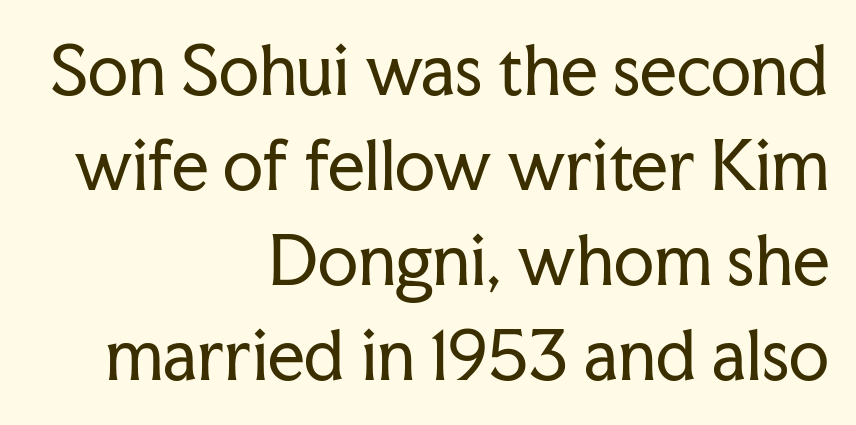
Q: Is the text bold? A: No.
Q: Is the text italic (slanted)? A: No, it is upright.
Q: Is the typeface a serif or a sans-serif typeface? A: Serif.
Q: Is the text underlined? A: No.
Q: How is the paragraph aligned? A: Right-aligned.
Q: Is the spacing between letters normal or unusually wide? A: Normal.
Q: Is the spacing between lines tight, normal or loose? A: Normal.
Q: Width (condensed, normal, or wide)? A: Normal.
Q: Stroke contrast? A: Low.
Q: x-height? A: Medium.
Q: Monospaced? A: No.
